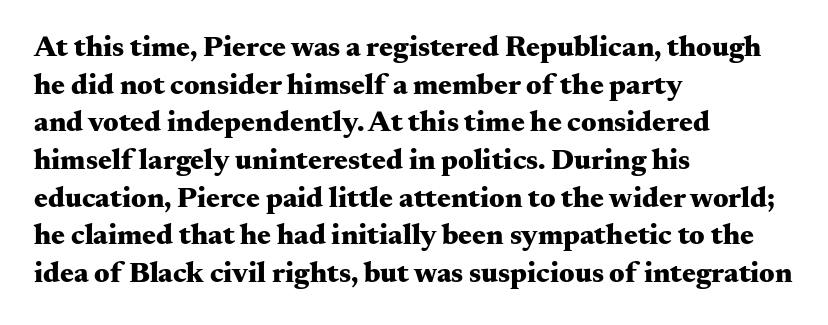
Successive baselines arrive at the customary interval. The area under the type is left untouched. This sample has the flowing, uneven cadence of proportional lettering. Observe the ordinary spacing: letters are neighbours, not strangers. Set as a true bold cut, around the 700 mark.
